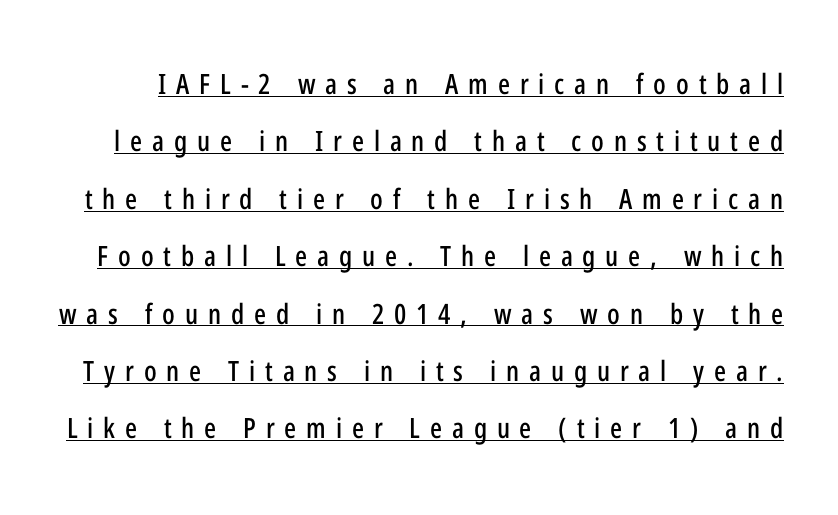
The image shows 28 px condensed sans-serif type, upright; set loose line spacing (2.05x), unusually wide letter spacing (+0.35 em), underlined; low stroke contrast and a medium x-height.
